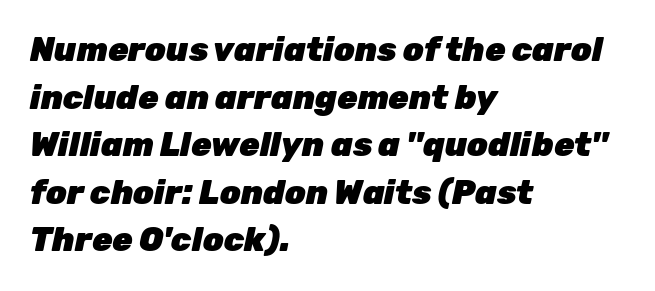
The image shows 33 px heavy type, italic (leaning right); set left-aligned, normal line spacing (1.44x), normal letter spacing, not underlined; low stroke contrast and a medium x-height.
